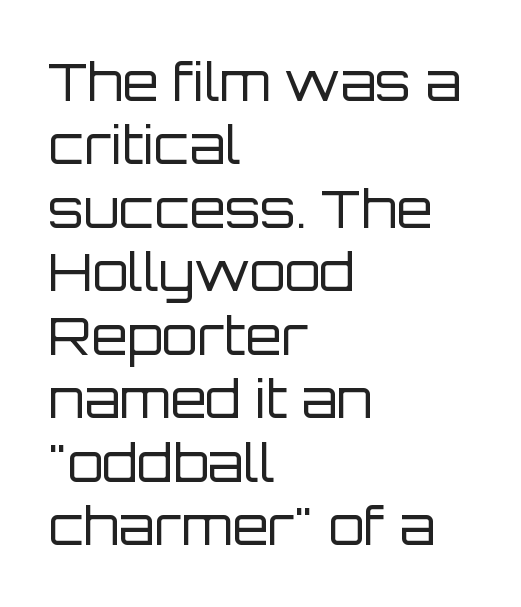
The image shows 52 px regular-weight sans-serif type, upright; set left-aligned, line spacing 1.22x, normal letter spacing, not underlined; low stroke contrast and a large x-height.
